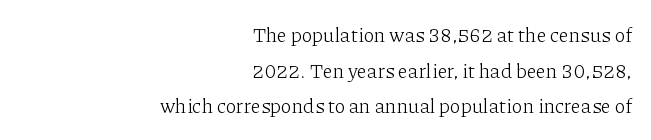
Q: Is the text bold? A: No.
Q: Is the text italic (slanted)? A: No, it is upright.
Q: Is the text underlined? A: No.
Q: How is the paragraph aligned? A: Right-aligned.
Q: Is the spacing between letters normal or unusually wide? A: Normal.
